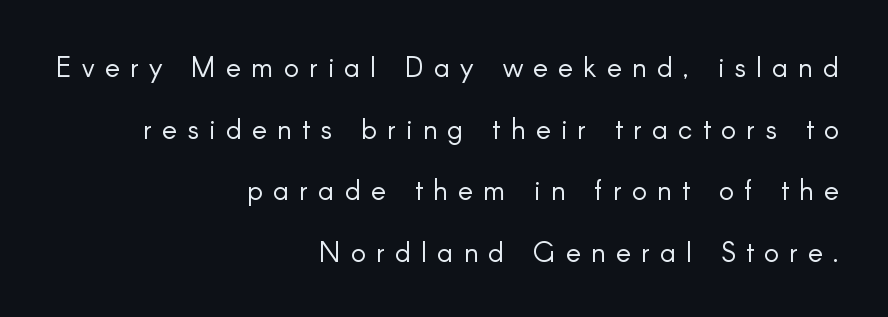
{"serif": "no", "italic": "no", "bold": "no", "weight": "light", "width": "normal", "stroke_contrast": "low", "x_height": "small", "monospaced": "no", "underline": "no", "align": "right", "line_spacing": "loose", "line_spacing_ratio": 2.2, "letter_spacing": "wide", "letter_spacing_em": 0.37, "glyph_px": 28}
